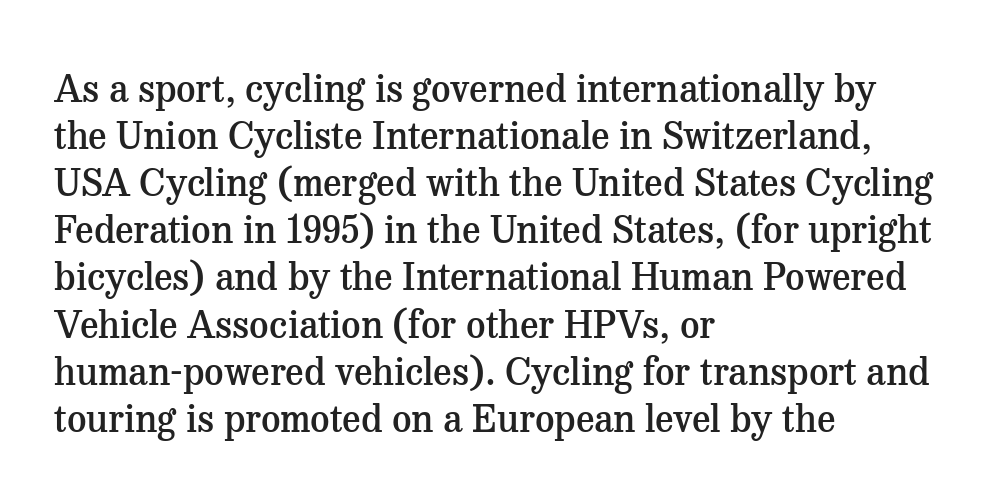
{"serif": "yes", "italic": "no", "bold": "semi", "weight": "semibold", "width": "normal", "stroke_contrast": "medium", "x_height": "medium", "monospaced": "no", "underline": "no", "align": "left", "line_spacing_ratio": 1.24, "letter_spacing": "normal", "letter_spacing_em": 0.0, "glyph_px": 38}
